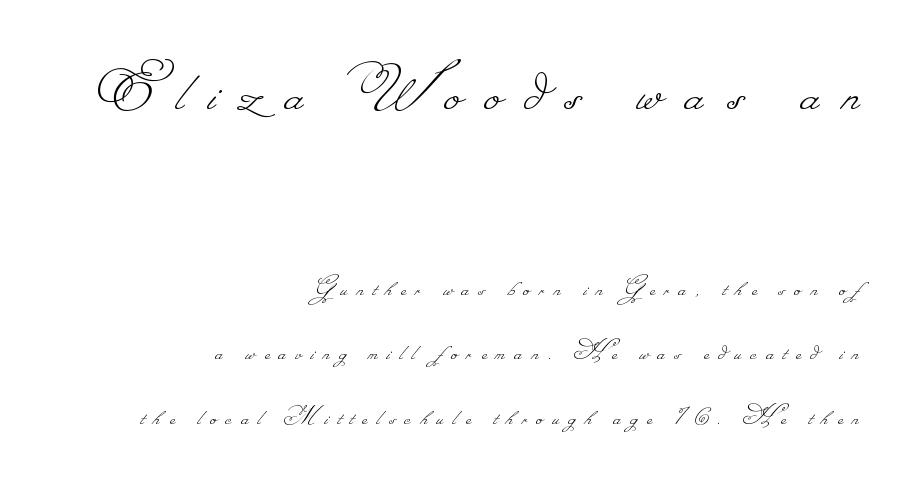
Q: Is the text bold? A: No.
Q: Is the text underlined? A: No.
Q: How is the paragraph aligned? A: Right-aligned.
Q: Is the spacing between letters normal or unusually wide? A: Unusually wide.
Q: Is the spacing between lines tight, normal or loose? A: Loose.
Q: Which block of text is set in a larger size, the first (top) or the second (bottom)? A: The first (top) one.
Q: Width (condensed, normal, or wide)? A: Normal.
Q: Stroke contrast? A: Low.
Q: Monospaced? A: No.
